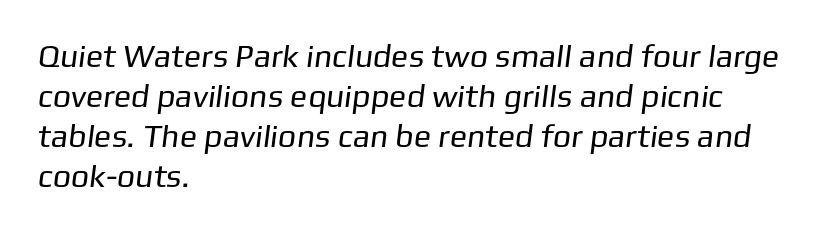
The font family rendered here belongs to the sans-serif group. Beneath every word, the page is bare. Tracking value appears to be zero — textbook default spacing. Reading down the block, your eye returns to a fixed left position each line.
